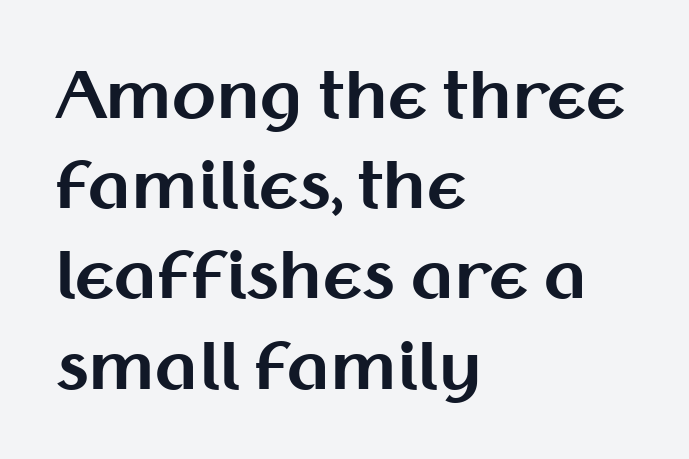
The image shows 64 px bold sans-serif type, upright; set left-aligned, normal line spacing (1.41x), normal letter spacing, not underlined; medium stroke contrast and a medium x-height.
